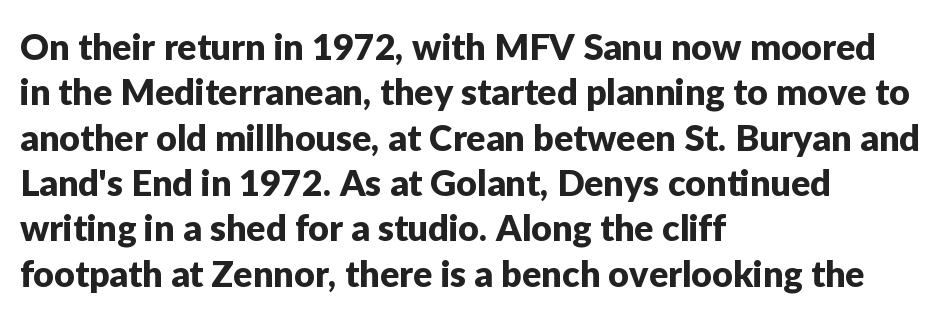
The image shows 36 px sans-serif type, upright; set left-aligned, normal line spacing (1.26x), normal letter spacing, not underlined; low stroke contrast and a medium x-height.
